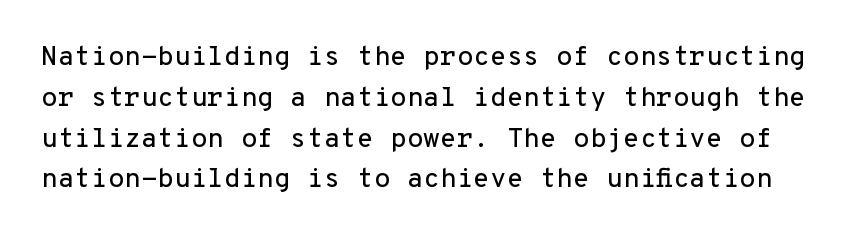
The image shows 27 px text type, upright; set normal line spacing (1.51x), normal letter spacing, not underlined.
